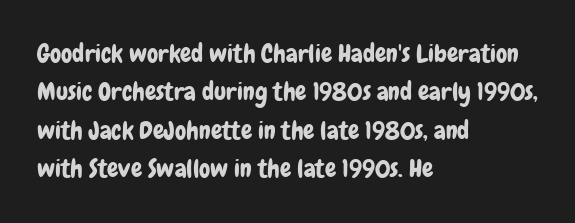
These lines stack with their left ends in a neat column. This is the regular roman posture of the typeface. Leading matches the norm, producing a regular column. No extra tracking has been applied to these lines. Type without underlining.
